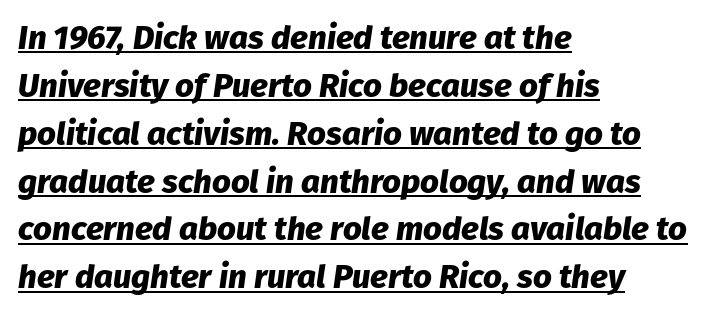
The image shows 33 px heavy type, italic (leaning right); set left-aligned, normal line spacing (1.45x), normal letter spacing, underlined; low stroke contrast and a medium x-height.
